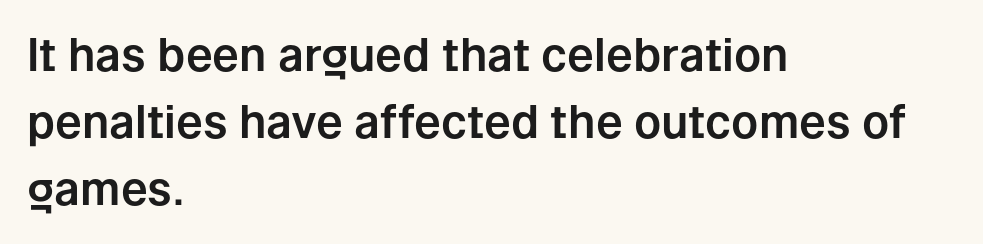
{"serif": "no", "italic": "no", "width": "normal", "stroke_contrast": "low", "x_height": "medium", "monospaced": "no", "underline": "no", "align": "left", "line_spacing": "normal", "line_spacing_ratio": 1.49, "letter_spacing": "normal", "letter_spacing_em": 0.0, "glyph_px": 45}
